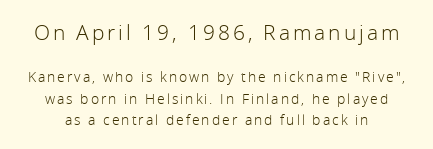
{"italic": "no", "bold": "no", "underline": "no", "line_spacing": "normal", "line_spacing_ratio": 1.54, "larger_block": "first", "size_ratio": 1.5, "glyph_px": 21}
